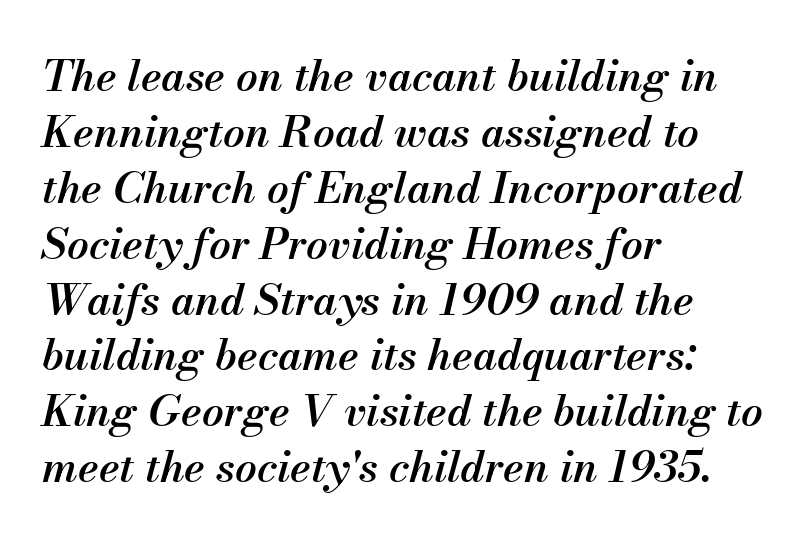
Q: Is the text bold? A: Semi-bold.
Q: Is the text italic (slanted)? A: Yes, it leans right by about 13 degrees.
Q: Is the text underlined? A: No.
Q: How is the paragraph aligned? A: Left-aligned.
Q: Is the spacing between letters normal or unusually wide? A: Normal.
Q: Is the spacing between lines tight, normal or loose? A: Normal.
Q: Width (condensed, normal, or wide)? A: Normal.
Q: Stroke contrast? A: Medium.
Q: x-height? A: Small.
Q: Monospaced? A: No.
